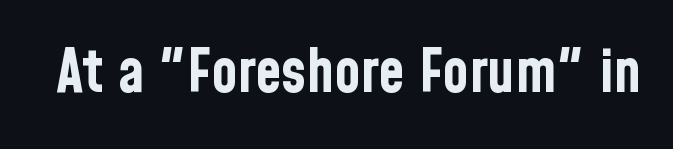
Nope, not italic — everything's standing straight. The rendering shows plain stroke endings on the letterforms — a sans-serif design. In terms of letterspacing, this is plain default setting. Any mark beneath the type? The region is blank. Stroke thickness is high; the sample reads as a true bold. A typesetter would call this proportional, since set widths differ per character.
